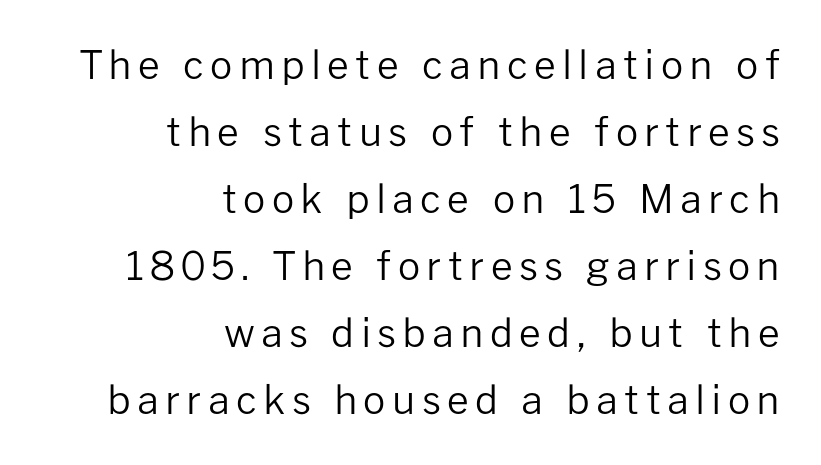
The image shows 39 px regular-weight sans-serif type, upright; set right-aligned, line spacing 1.72x, not underlined; low stroke contrast and a medium x-height.
